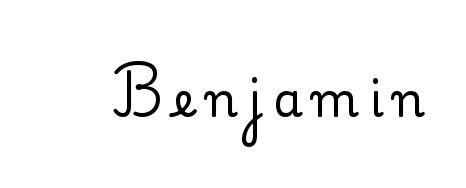
{"serif": "yes", "italic": "no", "width": "normal", "stroke_contrast": "low", "x_height": "small", "monospaced": "no", "underline": "no", "letter_spacing": "wide", "letter_spacing_em": 0.22, "glyph_px": 47}
